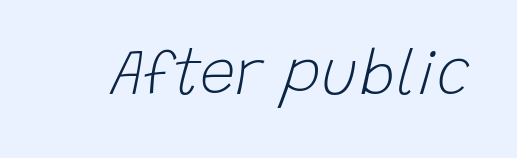
Is this a heavy cut? Hardly; it is regular or lighter. This sample has the flowing, uneven cadence of proportional lettering. Observe the ordinary spacing: letters are neighbours, not strangers. Descender tails drop into unmarked territory. Posture: slanted.
